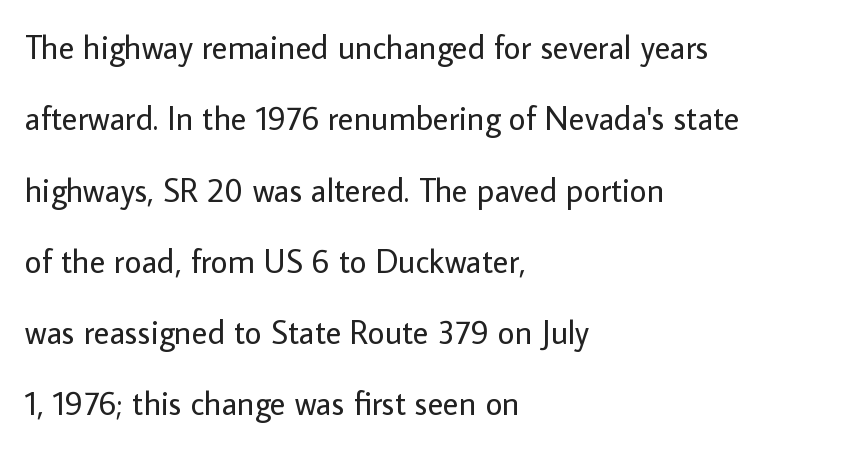
{"serif": "no", "italic": "no", "bold": "no", "weight": "regular", "width": "normal", "stroke_contrast": "low", "x_height": "medium", "monospaced": "no", "underline": "no", "align": "left", "line_spacing": "loose", "line_spacing_ratio": 2.16, "letter_spacing": "normal", "letter_spacing_em": 0.0, "glyph_px": 33}
